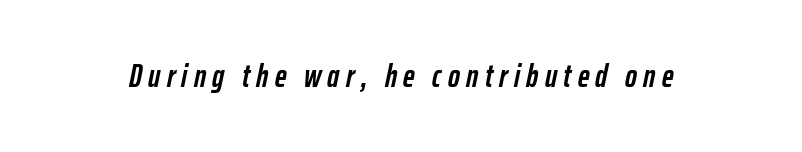
The image shows 32 px semibold, condensed type, italic (leaning right); set unusually wide letter spacing (+0.2 em), not underlined; low stroke contrast and a medium x-height.
